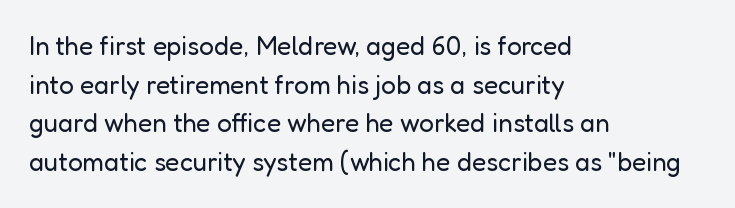
The image shows 26 px text type, upright; set left-aligned, normal line spacing (1.49x), normal letter spacing, not underlined.
